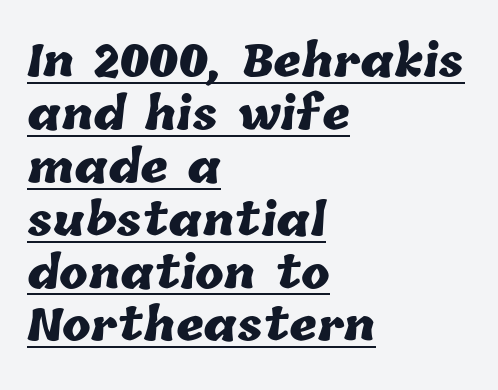
The image shows 43 px heavy type; set left-aligned, line spacing 1.23x, normal letter spacing, underlined; low stroke contrast and a medium x-height.
